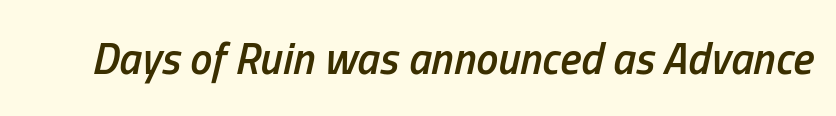
Descender tails drop into unmarked territory. The face used here is proportionally spaced, like ordinary book or web type. Characters are canted at an angle relative to the baseline's perpendicular. The typesetting leans somewhat heavy: a semibold. Nothing unusual about the tracking: characters are spaced as the font intends.
